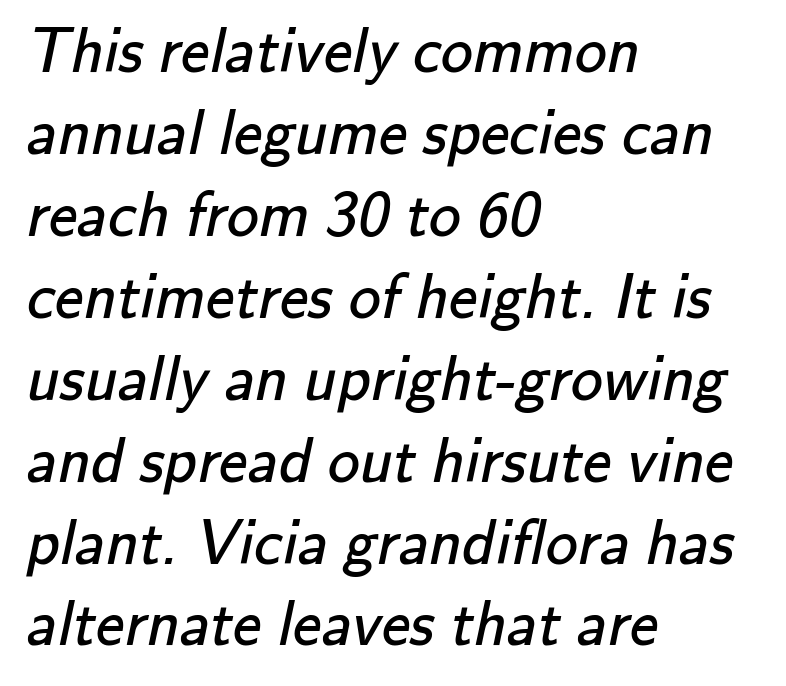
The image shows 64 px regular-weight sans-serif type; set left-aligned, normal line spacing (1.28x), normal letter spacing, not underlined; low stroke contrast and a small x-height.
